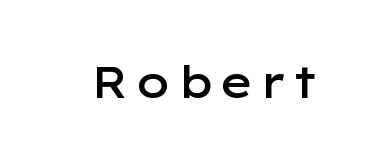
{"serif": "no", "italic": "no", "bold": "semi", "weight": "semibold", "width": "wide", "stroke_contrast": "low", "x_height": "medium", "monospaced": "no", "underline": "no", "glyph_px": 44}
